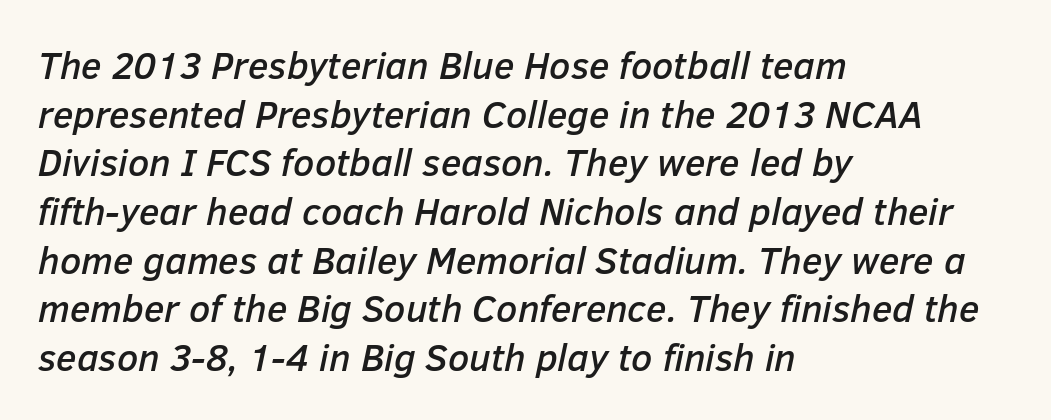
Q: Is the text italic (slanted)? A: Yes, it leans right by about 12 degrees.
Q: Is the text underlined? A: No.
Q: How is the paragraph aligned? A: Left-aligned.
Q: Is the spacing between letters normal or unusually wide? A: Normal.
Q: Is the spacing between lines tight, normal or loose? A: Normal.
Q: Width (condensed, normal, or wide)? A: Normal.
Q: Stroke contrast? A: Low.
Q: x-height? A: Medium.
Q: Monospaced? A: No.
